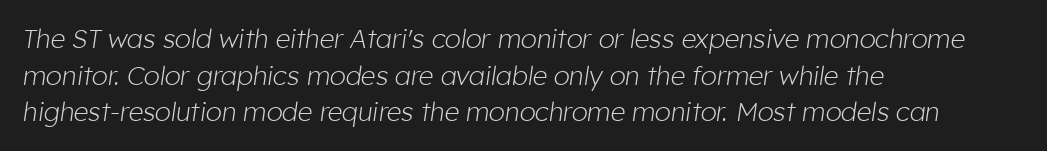
Q: Is the text bold? A: No.
Q: Is the text italic (slanted)? A: Yes, it leans right by about 8 degrees.
Q: Is the text underlined? A: No.
Q: How is the paragraph aligned? A: Left-aligned.
Q: Is the spacing between letters normal or unusually wide? A: Normal.
Q: Is the spacing between lines tight, normal or loose? A: Normal.
